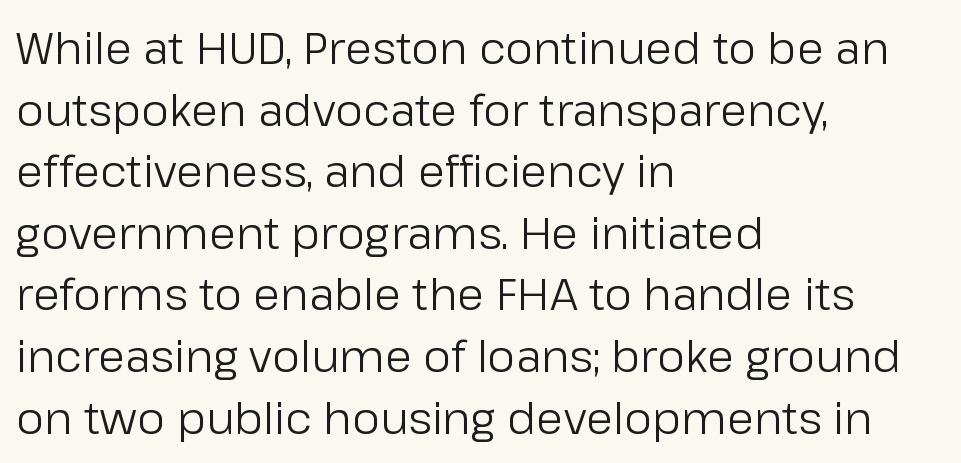
{"serif": "no", "italic": "no", "bold": "no", "weight": "regular", "width": "normal", "stroke_contrast": "low", "x_height": "medium", "monospaced": "no", "underline": "no", "align": "left", "line_spacing": "normal", "line_spacing_ratio": 1.4, "letter_spacing": "normal", "letter_spacing_em": 0.0, "glyph_px": 44}
